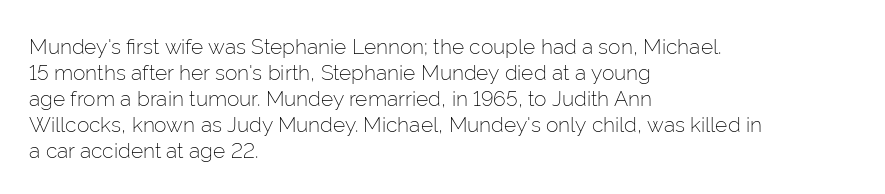
The image shows 21 px text type, upright; set left-aligned, line spacing 1.24x, normal letter spacing, not underlined.
